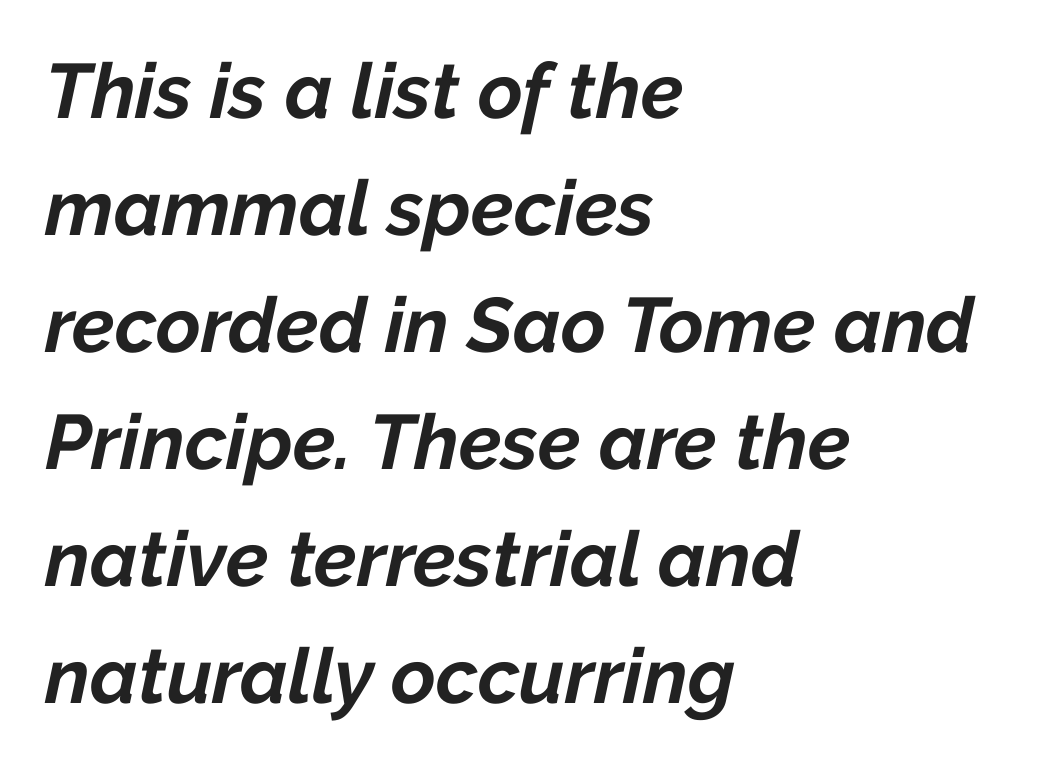
The image shows 77 px bold type, italic (leaning right); set left-aligned, normal line spacing (1.52x), normal letter spacing, not underlined; low stroke contrast and a medium x-height.
